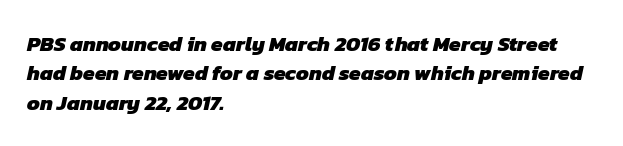
Quick note: interline space is typical. These lines are set flush left with a ragged right edge. Nothing unusual about the tracking: characters are spaced as the font intends. Decoration check: the copy has no underline. Heavy, bold letterforms.
